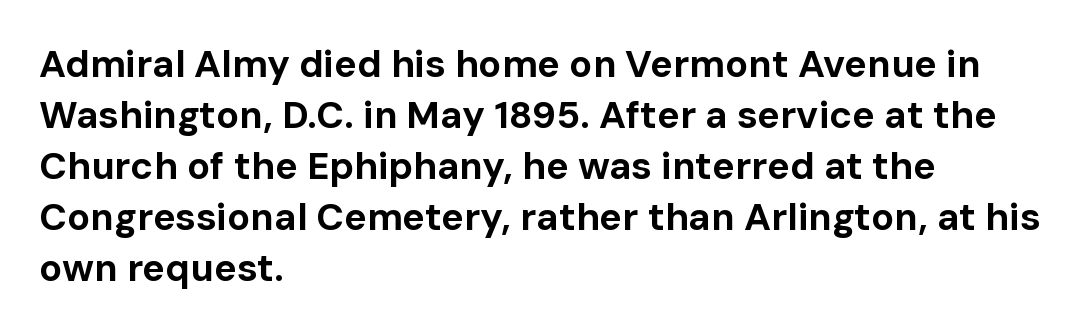
{"serif": "no", "italic": "no", "bold": "yes", "weight": "bold", "width": "normal", "stroke_contrast": "low", "x_height": "medium", "monospaced": "no", "underline": "no", "align": "left", "line_spacing": "normal", "line_spacing_ratio": 1.34, "letter_spacing": "normal", "letter_spacing_em": 0.0, "glyph_px": 38}
